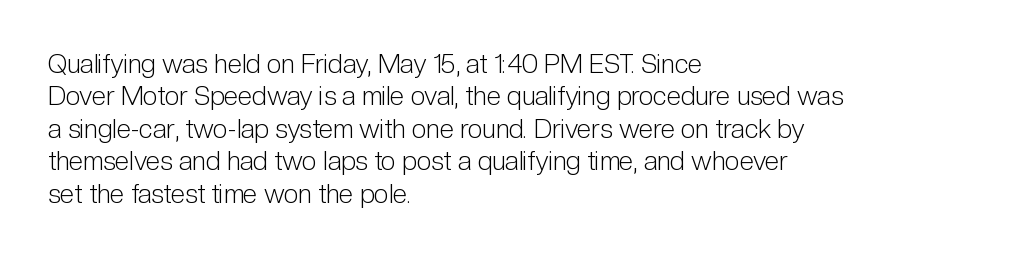
Q: Is the text bold? A: No.
Q: Is the text italic (slanted)? A: No, it is upright.
Q: Is the text underlined? A: No.
Q: How is the paragraph aligned? A: Left-aligned.
Q: Is the spacing between letters normal or unusually wide? A: Normal.
Q: Is the spacing between lines tight, normal or loose? A: Normal.
